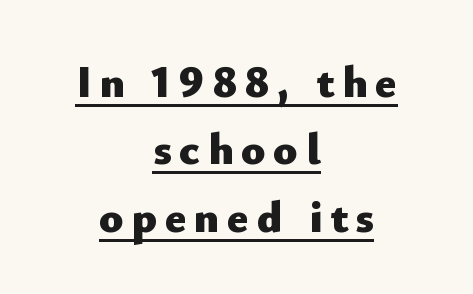
Q: Is the text bold? A: Yes.
Q: Is the text italic (slanted)? A: No, it is upright.
Q: Is the typeface a serif or a sans-serif typeface? A: Sans-serif.
Q: Is the text underlined? A: Yes.
Q: How is the paragraph aligned? A: Centered.
Q: Is the spacing between lines tight, normal or loose? A: Normal.
Q: Width (condensed, normal, or wide)? A: Normal.
Q: Stroke contrast? A: Low.
Q: x-height? A: Small.
Q: Monospaced? A: No.
